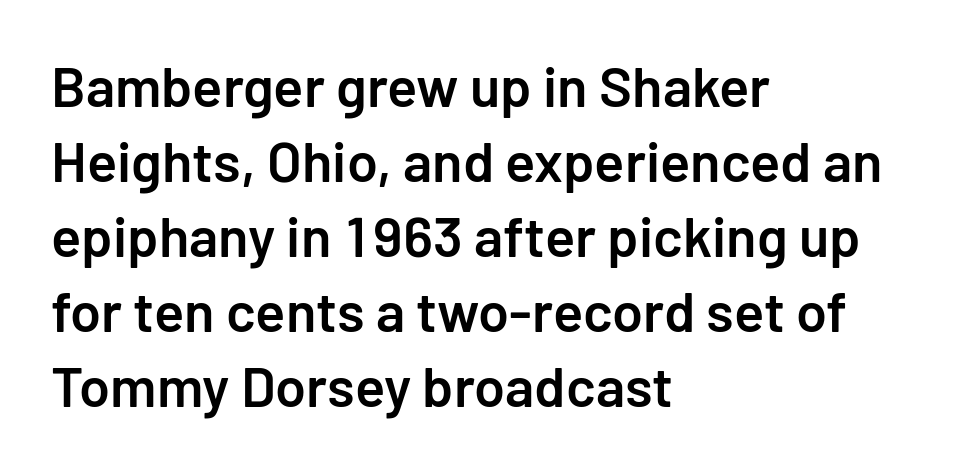
Nope, not italic — everything's standing straight. I'd call this a sans setting — the letters go barefoot. The lines in this sample share a left origin and differ only in where they stop. The rendering uses natural spacing where letterforms have individual widths. The baseline area is clear. Students, note that the glyphs here touch the page at normal intervals.
